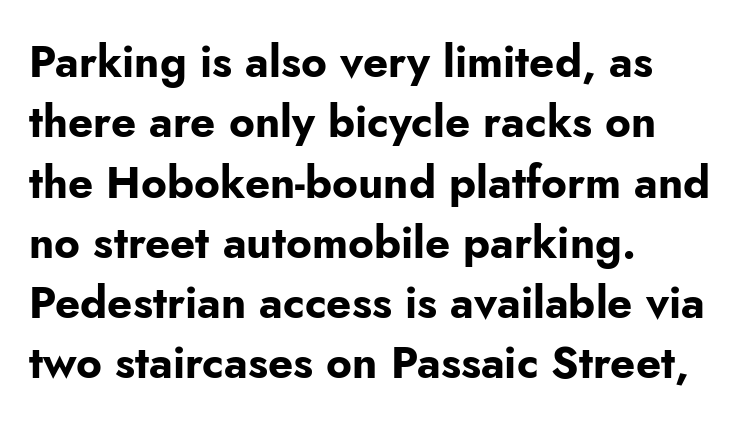
Tracking here is standard; glyphs follow each other at the usual distance. Proportional: the letters do not fall into vertical columns. The passage is arranged the way most books set body copy — flush left. Lines of text with bare space underneath.
